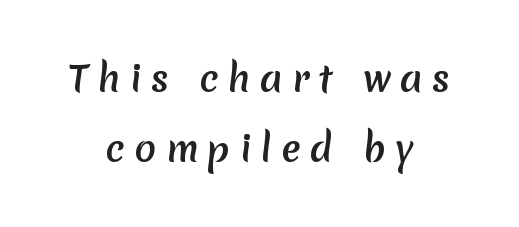
I'd describe the lettering as bold — thick and assertive. Horizontal bands of white between lines are thick stripes. Check under the words: just untouched page. The gaps between neighbouring characters are conspicuously large. Does the copy run flush right? No — it is centered line by line. The font family rendered here belongs to the sans-serif group.
